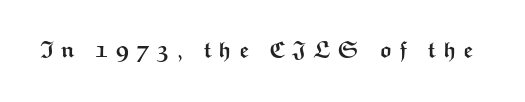
Q: Is the text bold? A: Yes.
Q: Is the text italic (slanted)? A: No, it is upright.
Q: Is the text underlined? A: No.
Q: Is the spacing between letters normal or unusually wide? A: Unusually wide.
